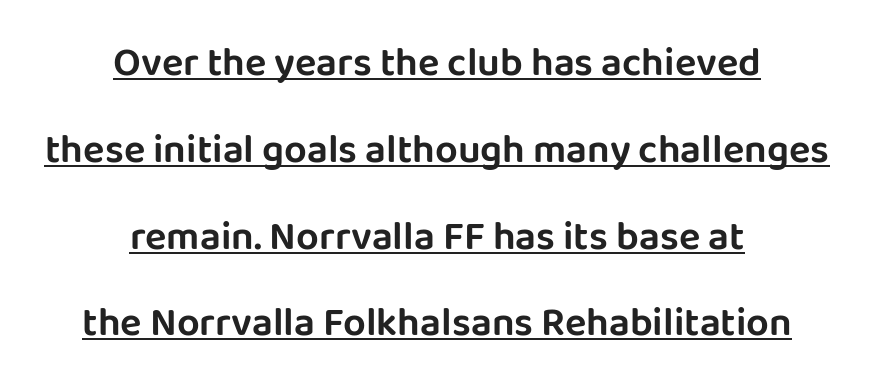
The image shows 40 px sans-serif type, upright; set centered, loose line spacing (2.17x), normal letter spacing, underlined; low stroke contrast and a large x-height.
